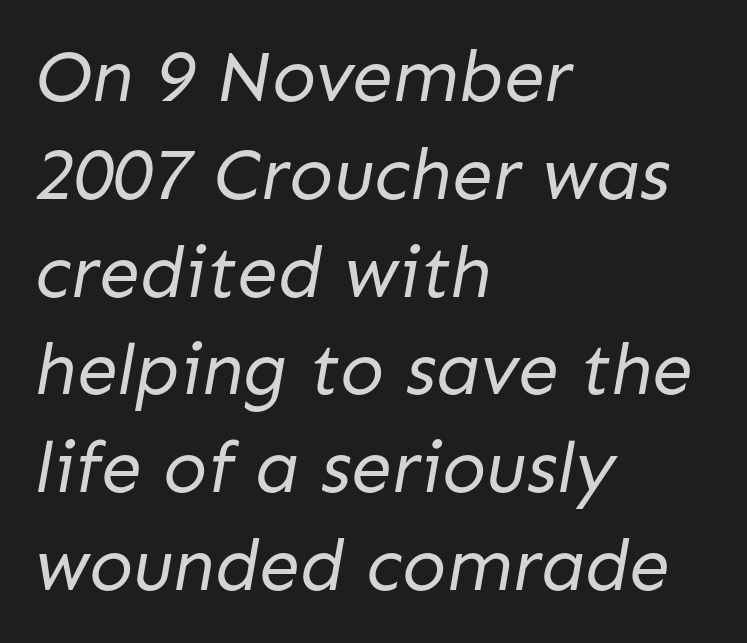
The zone under the glyphs is completely vacant. Weight class: somewhere from thin through regular. Typeset ragged right — the left edge is the straight one. The letters advance in unequal steps, a hallmark of proportional type.
